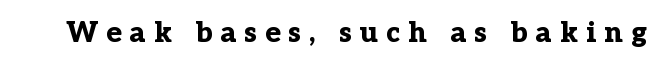
The image shows 28 px bold serif type, upright; set unusually wide letter spacing (+0.3 em), not underlined; low stroke contrast and a medium x-height.
